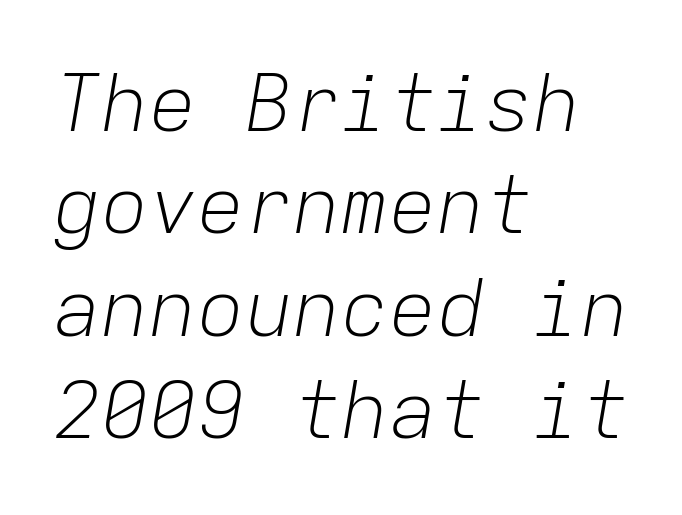
Summary of vertical rhythm: regular, with standard interline spacing. Heft: none added — not bold. The baseline area is clear. No extra tracking has been applied to these lines. The typesetter chose a ragged-right arrangement here. It's the slanting kind of type.
